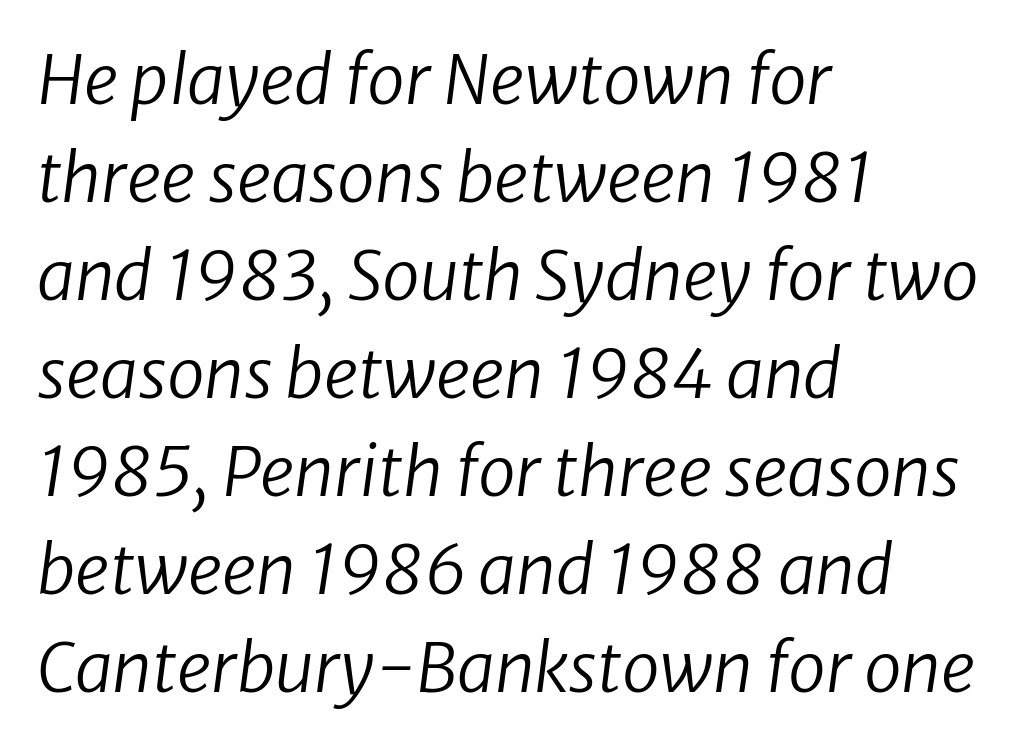
Q: Is the text bold? A: No.
Q: Is the typeface a serif or a sans-serif typeface? A: Sans-serif.
Q: Is the text underlined? A: No.
Q: How is the paragraph aligned? A: Left-aligned.
Q: Is the spacing between letters normal or unusually wide? A: Normal.
Q: Is the spacing between lines tight, normal or loose? A: Normal.
Q: Width (condensed, normal, or wide)? A: Normal.
Q: Stroke contrast? A: Low.
Q: x-height? A: Medium.
Q: Monospaced? A: No.
